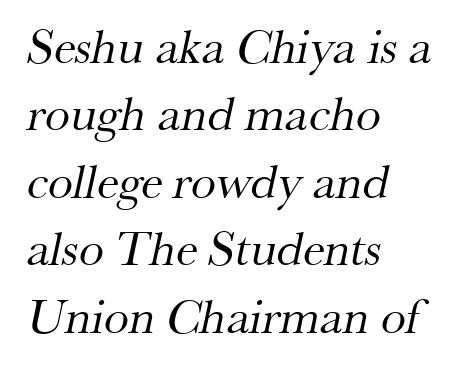
Q: Is the text bold? A: No.
Q: Is the typeface a serif or a sans-serif typeface? A: Serif.
Q: Is the text underlined? A: No.
Q: How is the paragraph aligned? A: Left-aligned.
Q: Is the spacing between letters normal or unusually wide? A: Normal.
Q: Is the spacing between lines tight, normal or loose? A: Normal.
Q: Width (condensed, normal, or wide)? A: Normal.
Q: Stroke contrast? A: Medium.
Q: x-height? A: Small.
Q: Monospaced? A: No.
